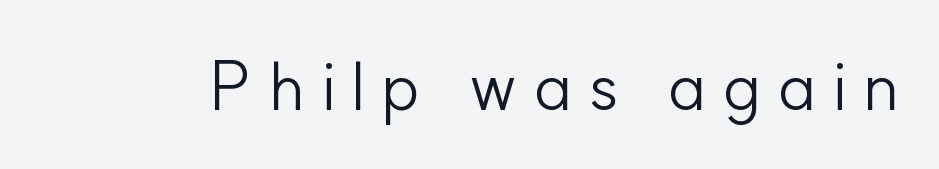
Q: Is the text bold? A: No.
Q: Is the text italic (slanted)? A: No, it is upright.
Q: Is the typeface a serif or a sans-serif typeface? A: Sans-serif.
Q: Is the text underlined? A: No.
Q: Is the spacing between letters normal or unusually wide? A: Unusually wide.
Q: Width (condensed, normal, or wide)? A: Normal.
Q: Stroke contrast? A: Low.
Q: x-height? A: Small.
Q: Monospaced? A: No.
